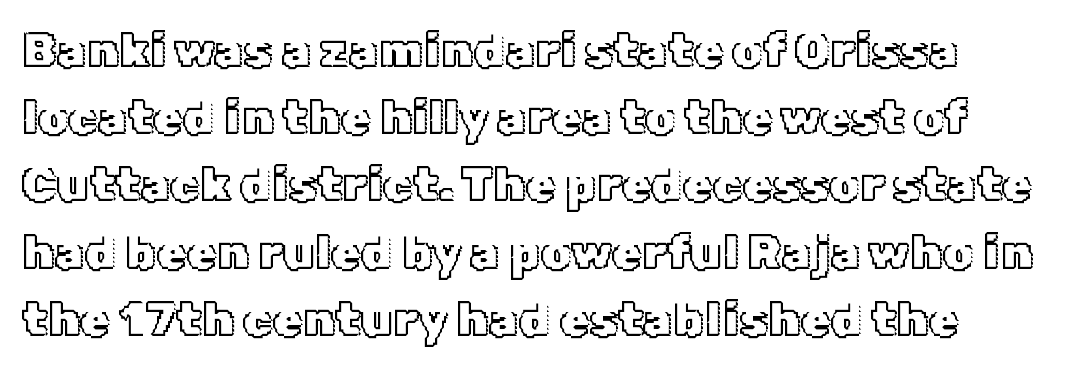
No italicization has been applied; the sample stays upright. A typesetter would call this zero additional tracking. The leading is moderate, giving the passage an even texture. Plain, unruled lines of type. You could not count columns in this text — the font is proportionally spaced.
